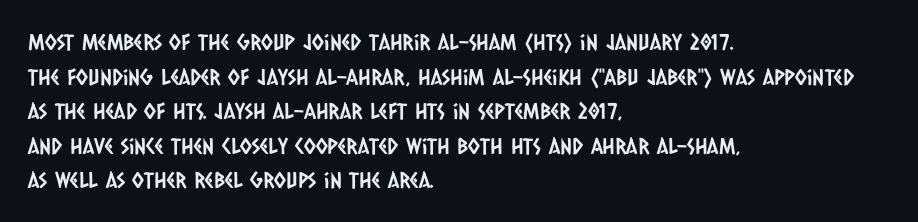
The space between consecutive lines is moderate. The type is set solid horizontally, with unmodified tracking. The passage is arranged the way most books set body copy — flush left. A bare baseline throughout the passage.
